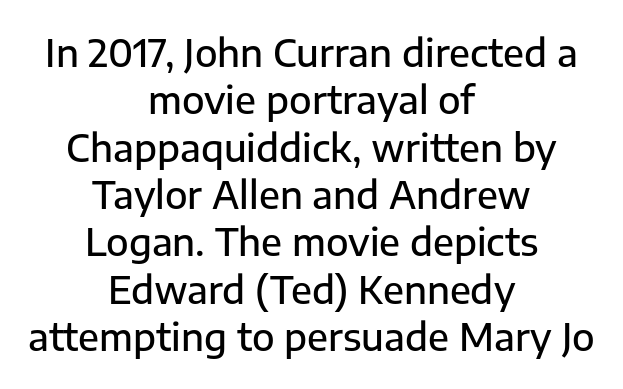
{"serif": "no", "italic": "no", "bold": "semi", "weight": "semibold", "width": "normal", "stroke_contrast": "low", "x_height": "medium", "monospaced": "no", "underline": "no", "align": "center", "line_spacing": "normal", "line_spacing_ratio": 1.28, "letter_spacing": "normal", "letter_spacing_em": 0.0, "glyph_px": 37}
